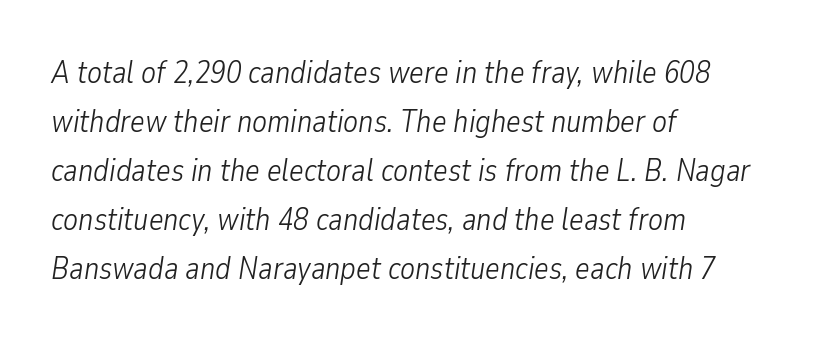
The strokes are not fattened; the text isn't bold. The passage shown stacks its lines at a standard gap. The paragraph has a hard left edge and a soft right edge. Standard letterfit; no display-style spreading of the glyphs.
